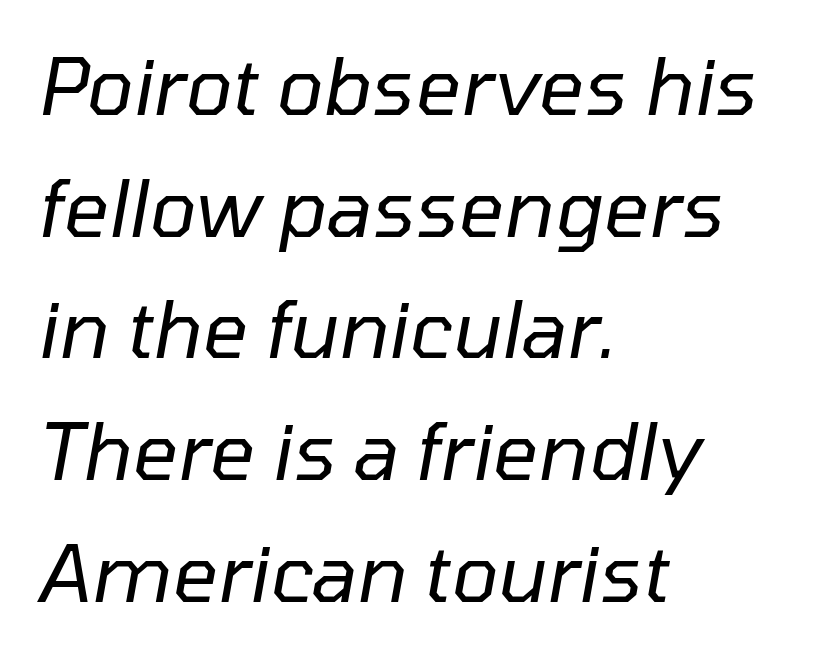
The image shows 79 px regular-weight type, italic (leaning right); set left-aligned, normal line spacing (1.54x), normal letter spacing, not underlined; low stroke contrast and a medium x-height.
